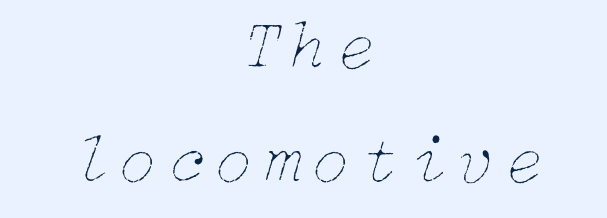
Q: Is the text bold? A: No.
Q: Is the text italic (slanted)? A: Yes, it leans right by about 15 degrees.
Q: Is the text underlined? A: No.
Q: How is the paragraph aligned? A: Centered.
Q: Is the spacing between lines tight, normal or loose? A: Normal.
Q: Width (condensed, normal, or wide)? A: Normal.
Q: Stroke contrast? A: Low.
Q: x-height? A: Medium.
